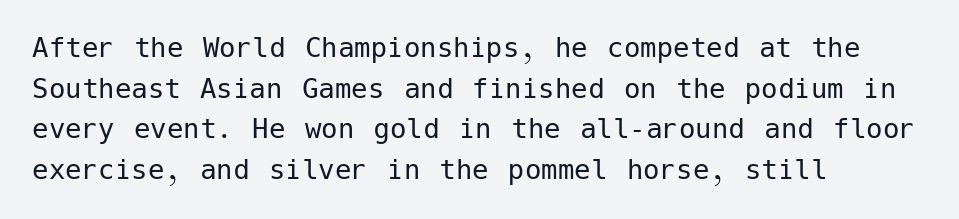
Q: Is the text bold? A: No.
Q: Is the text italic (slanted)? A: No, it is upright.
Q: Is the typeface a serif or a sans-serif typeface? A: Sans-serif.
Q: Is the text underlined? A: No.
Q: How is the paragraph aligned? A: Left-aligned.
Q: Is the spacing between letters normal or unusually wide? A: Normal.
Q: Width (condensed, normal, or wide)? A: Normal.
Q: Stroke contrast? A: Low.
Q: x-height? A: Medium.
